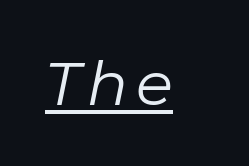
Is this a fixed-width face? No — the glyphs have proportional, varying widths. The face used here appears with an underline applied. There's an unmistakable incline to the writing here. The strokes are not fattened; the text isn't bold.
